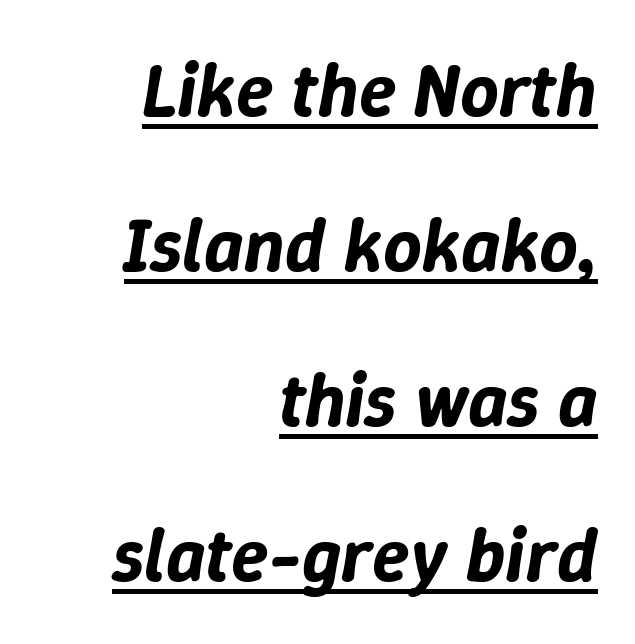
The image shows 76 px text type, italic (leaning right); set right-aligned, loose line spacing (2.04x), normal letter spacing, underlined; low stroke contrast and a medium x-height.
